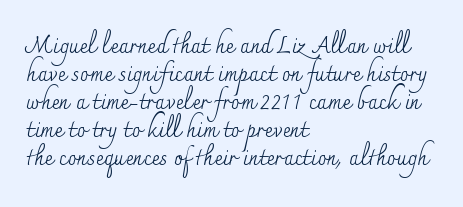
No extra ink here — the face is not bold. Students, observe: this is what conventionally led text looks like. Visually the block forms a straight wall on the left and a jagged coastline on the right. Clear beneath every line of the passage.
